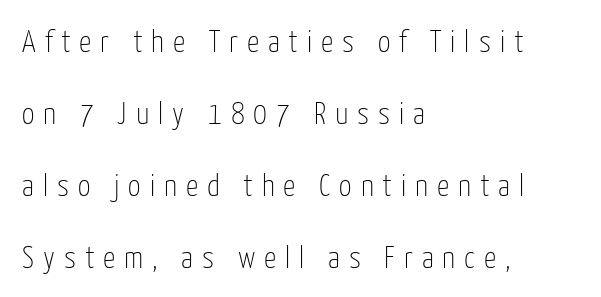
{"serif": "no", "italic": "no", "bold": "no", "weight": "thin", "width": "condensed", "stroke_contrast": "low", "x_height": "medium", "monospaced": "no", "underline": "no", "align": "left", "line_spacing": "loose", "line_spacing_ratio": 2.32, "letter_spacing": "wide", "letter_spacing_em": 0.29, "glyph_px": 31}
